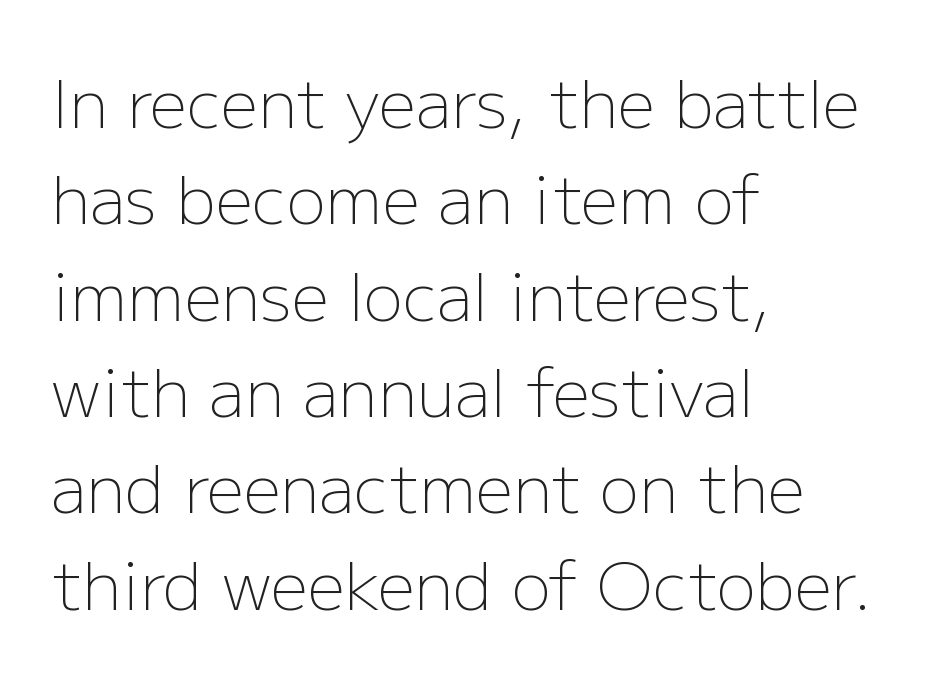
Q: Is the text bold? A: No.
Q: Is the text italic (slanted)? A: No, it is upright.
Q: Is the typeface a serif or a sans-serif typeface? A: Sans-serif.
Q: Is the text underlined? A: No.
Q: How is the paragraph aligned? A: Left-aligned.
Q: Is the spacing between letters normal or unusually wide? A: Normal.
Q: Is the spacing between lines tight, normal or loose? A: Normal.
Q: Width (condensed, normal, or wide)? A: Normal.
Q: Stroke contrast? A: Low.
Q: x-height? A: Medium.
Q: Monospaced? A: No.
